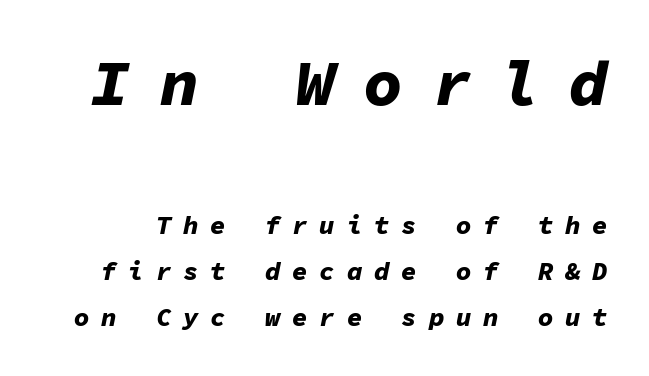
Q: Is the text bold? A: Yes.
Q: Is the text italic (slanted)? A: Yes, it leans right by about 11 degrees.
Q: Is the text underlined? A: No.
Q: Is the spacing between letters normal or unusually wide? A: Unusually wide.
Q: Which block of text is set in a larger size, the first (top) or the second (bottom)? A: The first (top) one.
Q: Width (condensed, normal, or wide)? A: Normal.
Q: Stroke contrast? A: Low.
Q: x-height? A: Medium.
Q: Monospaced? A: Yes.
